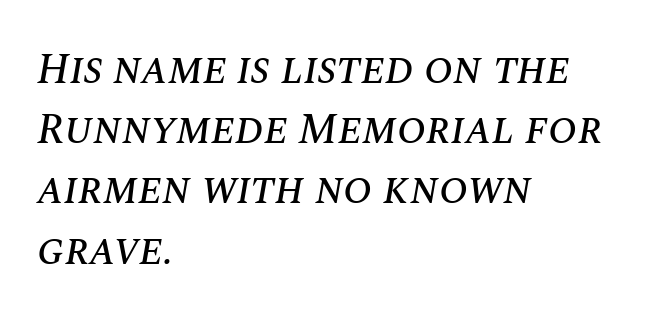
Q: Is the text italic (slanted)? A: Yes, it leans right by about 10 degrees.
Q: Is the text underlined? A: No.
Q: How is the paragraph aligned? A: Left-aligned.
Q: Is the spacing between letters normal or unusually wide? A: Normal.
Q: Is the spacing between lines tight, normal or loose? A: Normal.
Q: Width (condensed, normal, or wide)? A: Normal.
Q: Stroke contrast? A: Medium.
Q: x-height? A: Large.
Q: Monospaced? A: No.
